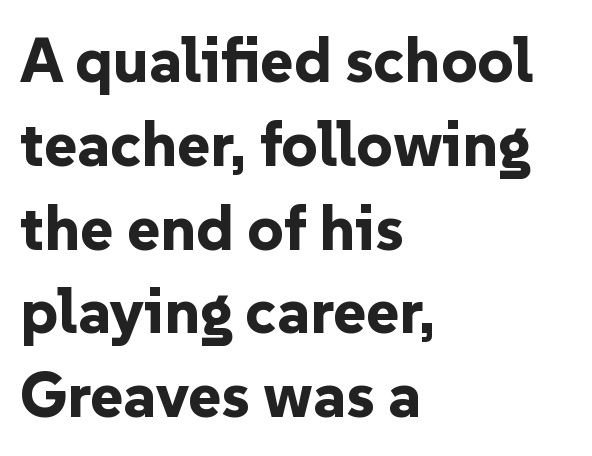
Q: Is the text bold? A: Yes.
Q: Is the text italic (slanted)? A: No, it is upright.
Q: Is the typeface a serif or a sans-serif typeface? A: Sans-serif.
Q: Is the text underlined? A: No.
Q: How is the paragraph aligned? A: Left-aligned.
Q: Is the spacing between letters normal or unusually wide? A: Normal.
Q: Is the spacing between lines tight, normal or loose? A: Normal.
Q: Width (condensed, normal, or wide)? A: Normal.
Q: Stroke contrast? A: Low.
Q: x-height? A: Medium.
Q: Monospaced? A: No.
